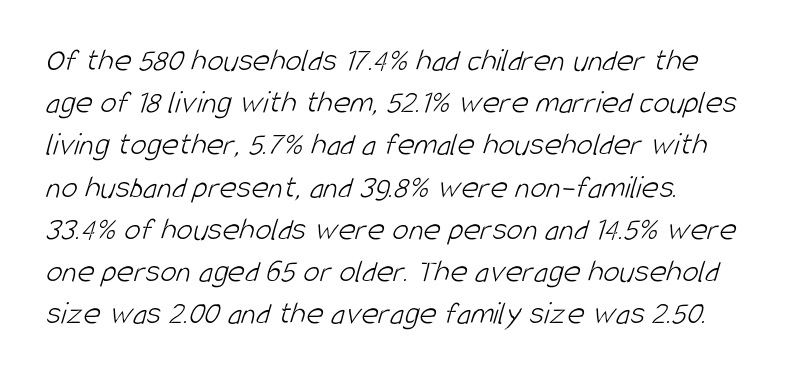
Quick note: interline space is typical. Type style note: lacks serifs. The weight would be labelled regular, book, light, or lighter still. What stands out about the letter spacing? Nothing — it is the standard amount. Here the designer chose a conventional face with non-uniform glyph widths. Each row of text sits above clean, open space.
